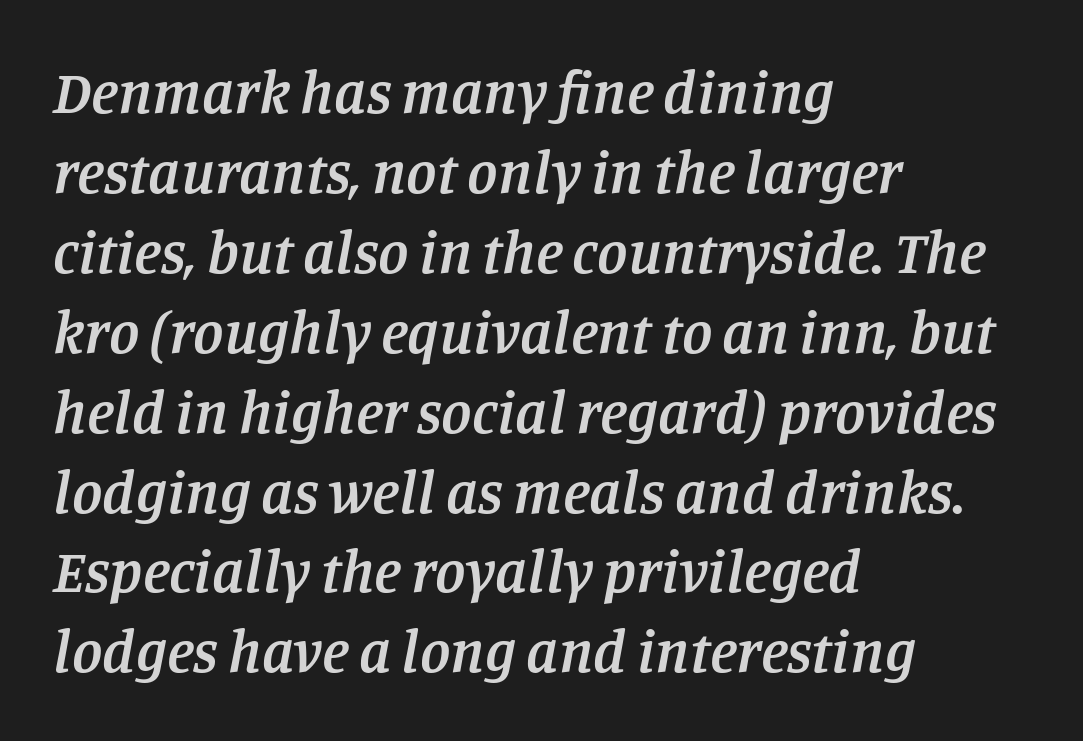
Q: Is the text bold? A: Semi-bold.
Q: Is the text italic (slanted)? A: Yes, it leans right by about 11 degrees.
Q: Is the typeface a serif or a sans-serif typeface? A: Serif.
Q: Is the text underlined? A: No.
Q: How is the paragraph aligned? A: Left-aligned.
Q: Is the spacing between letters normal or unusually wide? A: Normal.
Q: Is the spacing between lines tight, normal or loose? A: Normal.
Q: Width (condensed, normal, or wide)? A: Normal.
Q: Stroke contrast? A: Low.
Q: x-height? A: Large.
Q: Monospaced? A: No.
